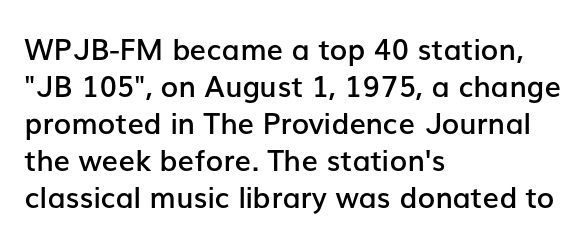
Q: Is the text bold? A: Semi-bold.
Q: Is the text italic (slanted)? A: No, it is upright.
Q: Is the typeface a serif or a sans-serif typeface? A: Sans-serif.
Q: Is the text underlined? A: No.
Q: How is the paragraph aligned? A: Left-aligned.
Q: Is the spacing between letters normal or unusually wide? A: Normal.
Q: Is the spacing between lines tight, normal or loose? A: Normal.
Q: Width (condensed, normal, or wide)? A: Normal.
Q: Stroke contrast? A: Low.
Q: x-height? A: Medium.
Q: Monospaced? A: No.
